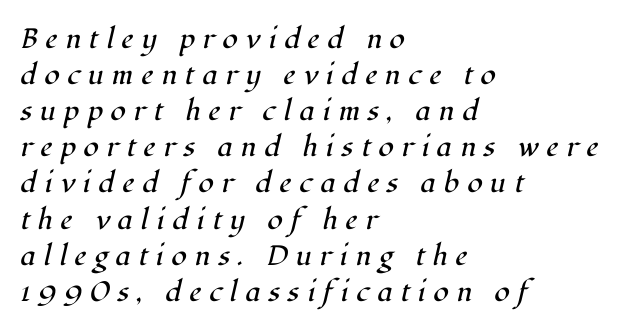
The image shows 28 px regular-weight serif type, italic (leaning right); set left-aligned, normal line spacing (1.29x), unusually wide letter spacing (+0.28 em), not underlined; high stroke contrast and a medium x-height.
